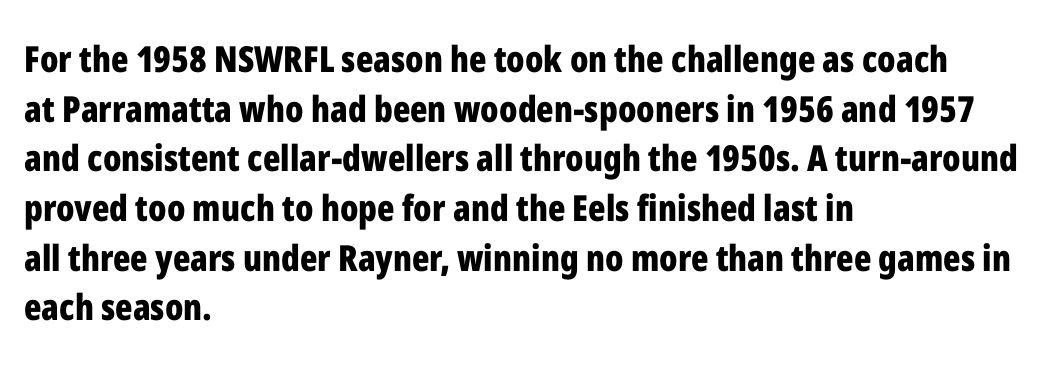
The image shows 36 px bold, condensed sans-serif type, upright; set left-aligned, normal line spacing (1.38x), normal letter spacing, not underlined; low stroke contrast and a medium x-height.
